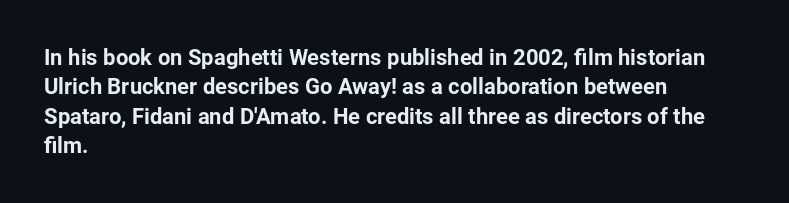
The image shows 22 px bold type, upright; set left-aligned, normal line spacing (1.33x), normal letter spacing, not underlined.
